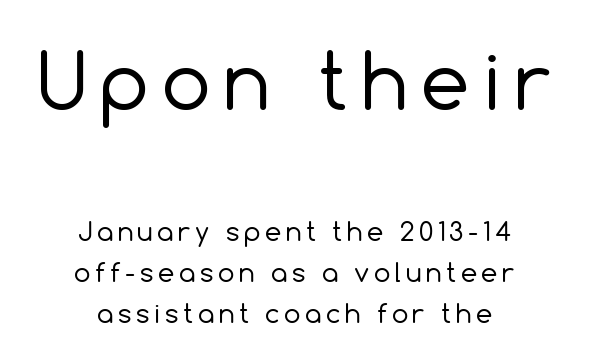
{"serif": "no", "italic": "no", "bold": "no", "weight": "regular", "width": "normal", "x_height": "medium", "monospaced": "no", "underline": "no", "align": "center", "line_spacing": "normal", "line_spacing_ratio": 1.58, "larger_block": "first", "size_ratio": 2.96, "glyph_px": 77}
